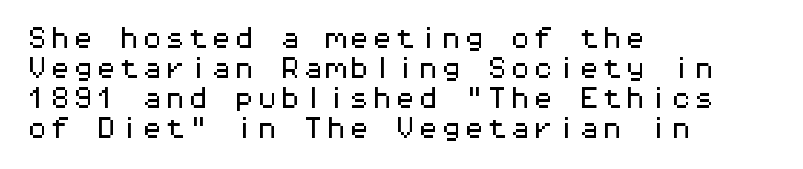
The image shows 23 px text type, upright; set left-aligned, normal line spacing (1.31x), normal letter spacing, not underlined.
